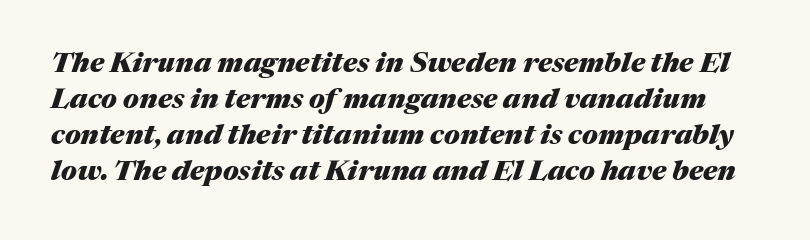
{"italic": "yes", "lean": "right", "slant_degrees": 17, "bold": "yes", "weight": "heavy", "width": "normal", "stroke_contrast": "medium", "x_height": "medium", "monospaced": "no", "underline": "no", "line_spacing": "normal", "line_spacing_ratio": 1.29, "letter_spacing": "normal", "letter_spacing_em": 0.0, "glyph_px": 28}
